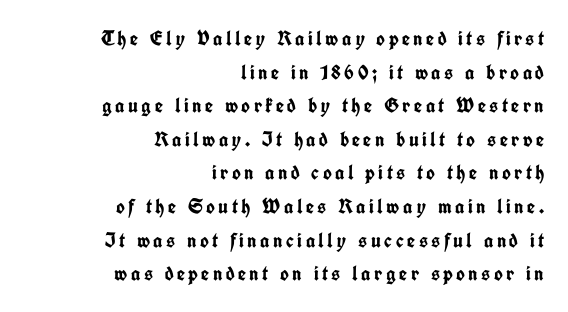
Q: Is the text bold? A: Yes.
Q: Is the text italic (slanted)? A: No, it is upright.
Q: Is the text underlined? A: No.
Q: How is the paragraph aligned? A: Right-aligned.
Q: Is the spacing between lines tight, normal or loose? A: Normal.
